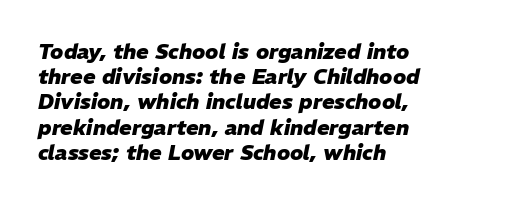
Q: Is the text bold? A: Yes.
Q: Is the text italic (slanted)? A: Yes, it leans right by about 11 degrees.
Q: Is the text underlined? A: No.
Q: How is the paragraph aligned? A: Left-aligned.
Q: Is the spacing between letters normal or unusually wide? A: Normal.
